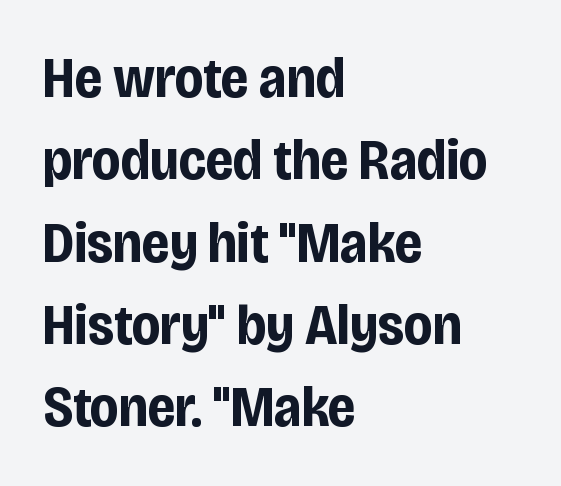
Its strokes are broad and dark, the hallmark of bold type. The setting favours the left margin, as ordinary paragraphs usually do. Regarding serifs, this sample does without them. The block of text has a typical density, with ordinary space between rows. This sample has the flowing, uneven cadence of proportional lettering. Clear beneath every line of the passage.
